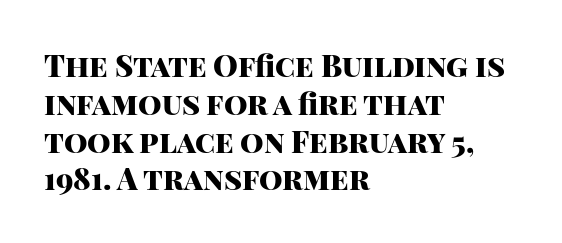
Q: Is the text bold? A: Yes.
Q: Is the text italic (slanted)? A: No, it is upright.
Q: Is the typeface a serif or a sans-serif typeface? A: Sans-serif.
Q: Is the text underlined? A: No.
Q: How is the paragraph aligned? A: Left-aligned.
Q: Is the spacing between letters normal or unusually wide? A: Normal.
Q: Is the spacing between lines tight, normal or loose? A: Normal.
Q: Width (condensed, normal, or wide)? A: Normal.
Q: Stroke contrast? A: High.
Q: x-height? A: Large.
Q: Monospaced? A: No.
